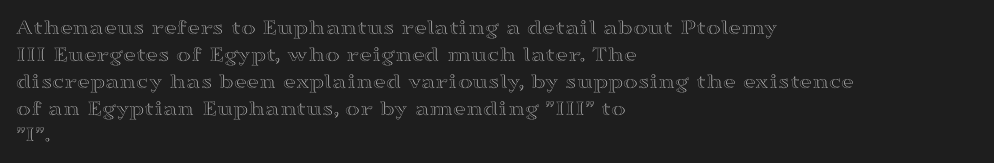
The image shows 22 px text type, upright; set left-aligned, line spacing 1.22x, normal letter spacing, not underlined.
